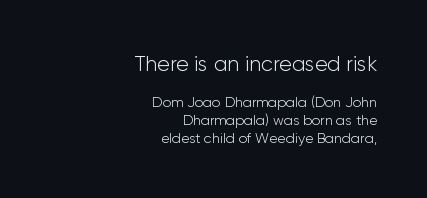
{"italic": "no", "bold": "no", "underline": "no", "align": "right", "line_spacing": "normal", "line_spacing_ratio": 1.27, "letter_spacing": "normal", "letter_spacing_em": 0.0, "larger_block": "first", "size_ratio": 1.5, "glyph_px": 21}
